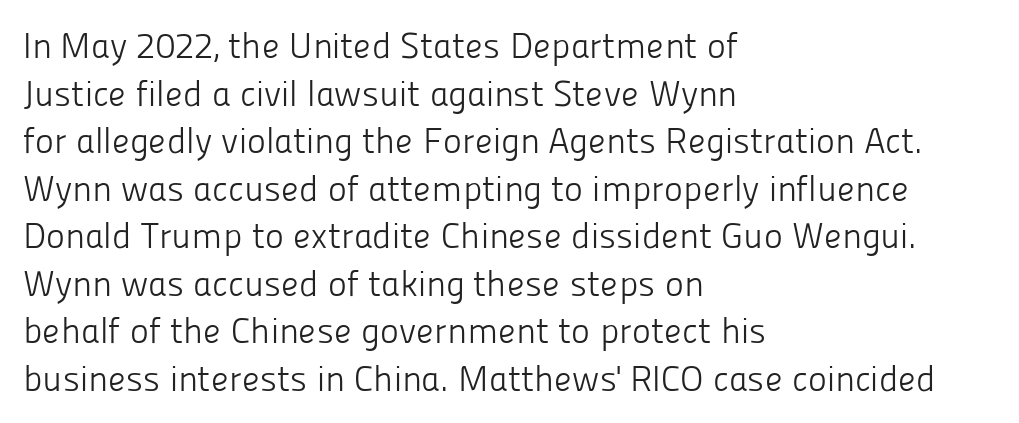
The image shows 36 px light sans-serif type, upright; set left-aligned, normal line spacing (1.32x), normal letter spacing, not underlined; low stroke contrast and a medium x-height.
